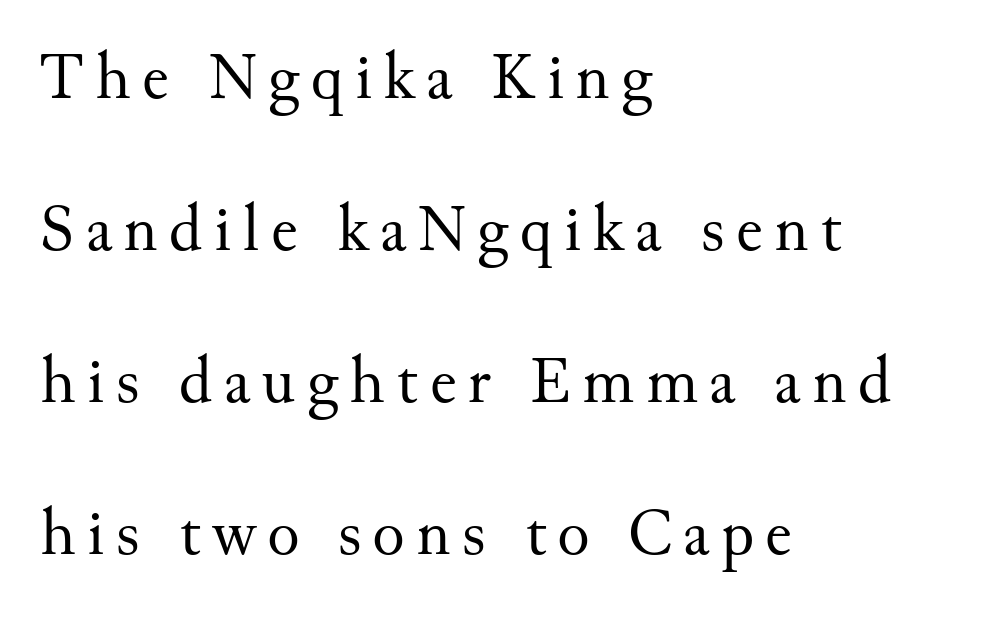
All the whitespace from short lines collects on the right. Yep, those are serifs on the letters. Counters stay open thanks to moderate or lighter strokes. This is roman type, the default non-slanted kind.
